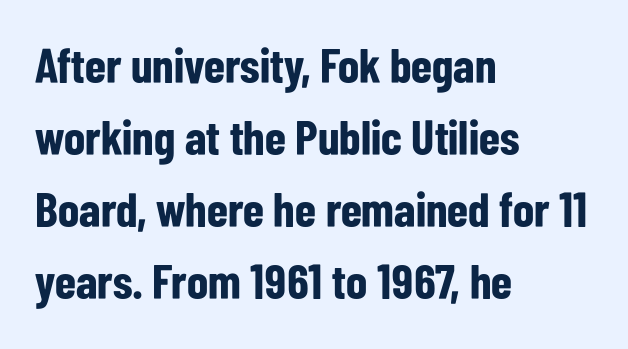
A sans-serif font was chosen for this passage. Nobody touched the tracking dial on this one. I'd describe the lettering as bold — thick and assertive. Each new line begins a customary step beneath the previous one.
